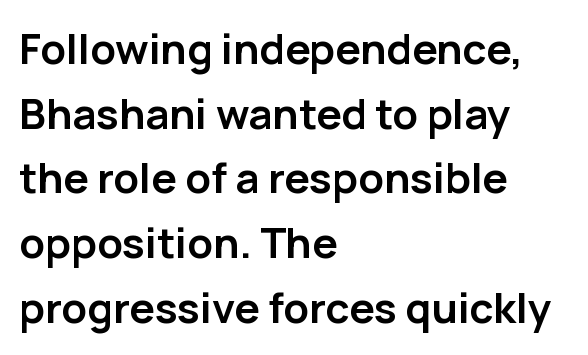
{"serif": "no", "italic": "no", "bold": "yes", "weight": "semibold", "width": "normal", "stroke_contrast": "low", "x_height": "medium", "monospaced": "no", "underline": "no", "align": "left", "line_spacing": "normal", "line_spacing_ratio": 1.54, "letter_spacing": "normal", "letter_spacing_em": 0.0, "glyph_px": 42}
